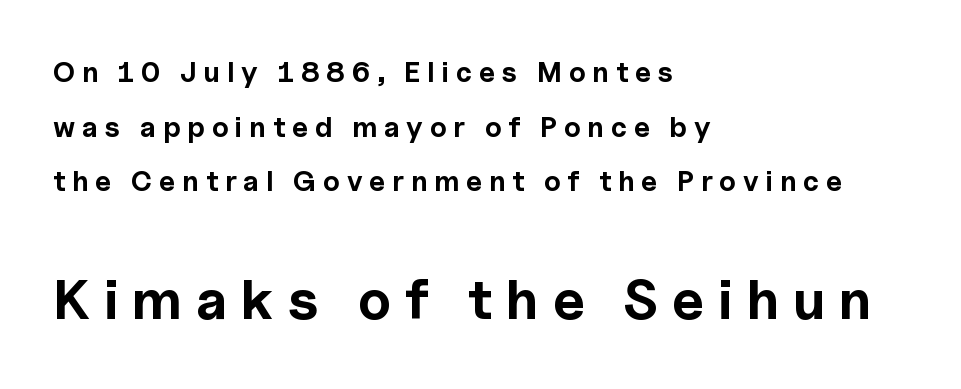
On the weight axis this lands at bold, roughly 700. Does the bottom block carry the larger type? Yes, it does. Grotesque or geometric, the face here clearly has no serifs. The line texture is sparse and dotted thanks to wide tracking. The letters advance in unequal steps, a hallmark of proportional type.
